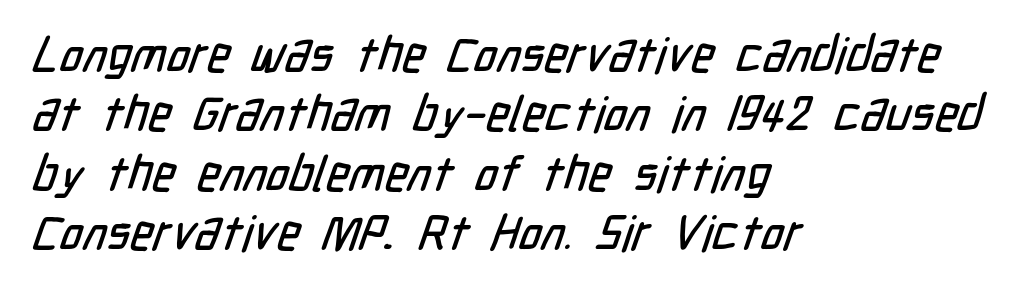
{"serif": "no", "width": "condensed", "stroke_contrast": "low", "x_height": "medium", "monospaced": "no", "underline": "no", "align": "left", "line_spacing_ratio": 1.21, "letter_spacing": "normal", "letter_spacing_em": 0.0, "glyph_px": 49}
